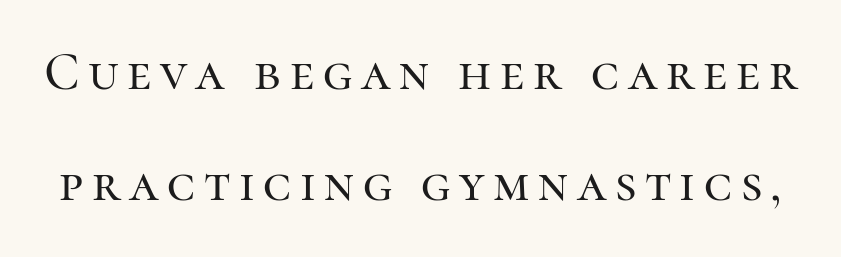
Q: Is the text italic (slanted)? A: No, it is upright.
Q: Is the typeface a serif or a sans-serif typeface? A: Serif.
Q: Is the text underlined? A: No.
Q: Is the spacing between lines tight, normal or loose? A: Loose.
Q: Width (condensed, normal, or wide)? A: Normal.
Q: Stroke contrast? A: High.
Q: x-height? A: Medium.
Q: Monospaced? A: No.
